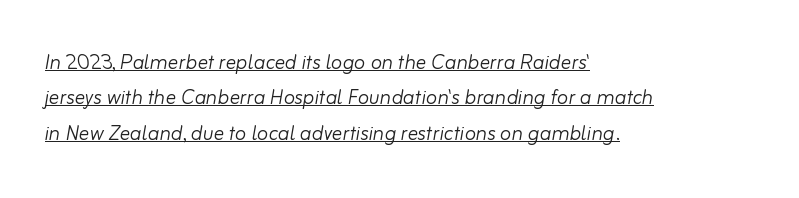
The image shows 26 px text type, italic (leaning right); set left-aligned, normal line spacing (1.36x), normal letter spacing, underlined.
